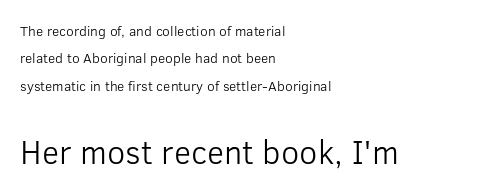
The image shows 33 px light sans-serif type, upright; set left-aligned, loose line spacing (1.95x), normal letter spacing, not underlined; the second (bottom) block is 2.36x larger; low stroke contrast and a medium x-height.
